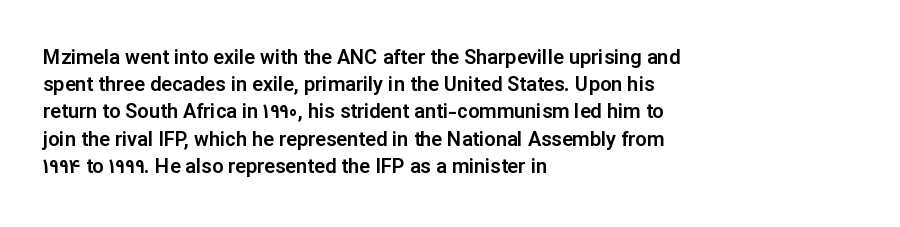
{"italic": "no", "underline": "no", "align": "left", "line_spacing": "normal", "line_spacing_ratio": 1.36, "letter_spacing": "normal", "letter_spacing_em": 0.0, "glyph_px": 20}
